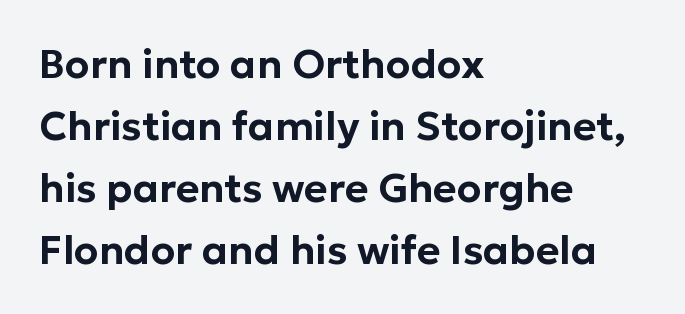
Q: Is the text italic (slanted)? A: No, it is upright.
Q: Is the typeface a serif or a sans-serif typeface? A: Sans-serif.
Q: Is the text underlined? A: No.
Q: How is the paragraph aligned? A: Left-aligned.
Q: Is the spacing between letters normal or unusually wide? A: Normal.
Q: Is the spacing between lines tight, normal or loose? A: Normal.
Q: Width (condensed, normal, or wide)? A: Normal.
Q: Stroke contrast? A: Low.
Q: x-height? A: Medium.
Q: Monospaced? A: No.
